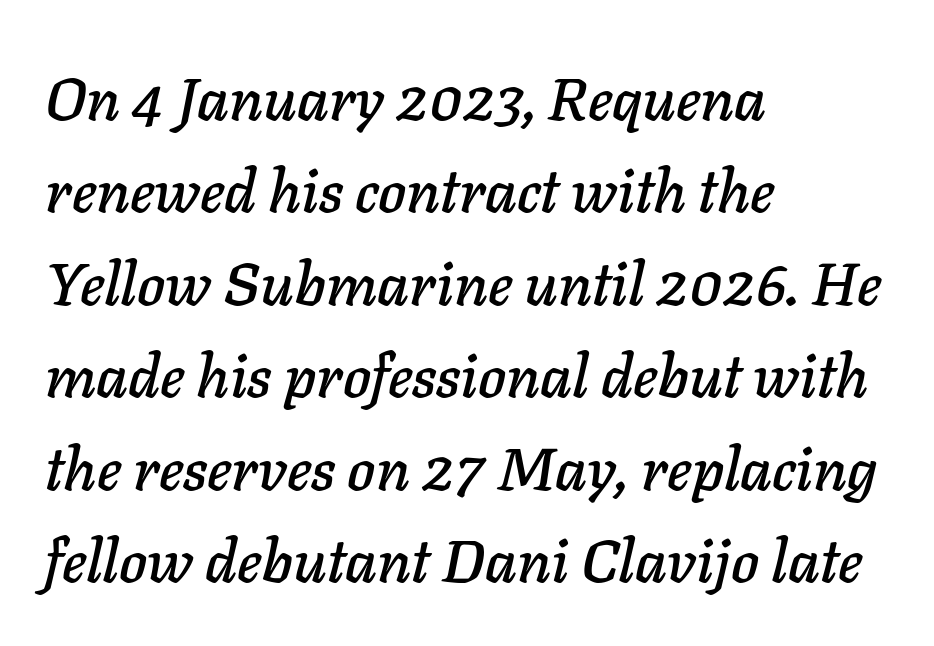
The face used here has a pronounced slope to its letters. The passage is arranged the way most books set body copy — flush left. A typesetter would call this leading conventional body-copy spacing. Nothing unusual about the tracking: characters are spaced as the font intends.
